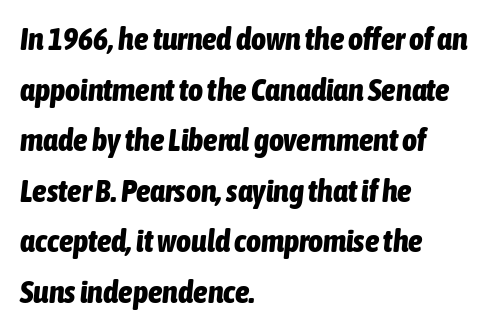
{"italic": "yes", "lean": "right", "slant_degrees": 6, "bold": "yes", "weight": "bold", "width": "condensed", "stroke_contrast": "low", "x_height": "medium", "monospaced": "no", "underline": "no", "align": "left", "line_spacing": "normal", "line_spacing_ratio": 1.58, "letter_spacing": "normal", "letter_spacing_em": 0.0, "glyph_px": 32}
